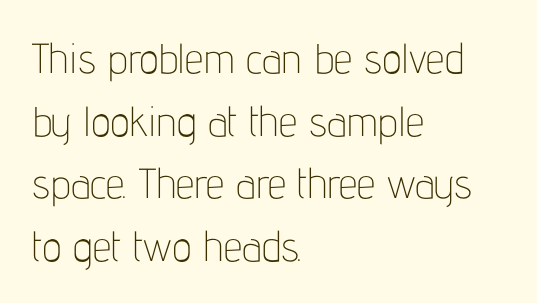
{"serif": "no", "italic": "no", "bold": "no", "weight": "thin", "width": "condensed", "stroke_contrast": "low", "x_height": "medium", "monospaced": "no", "underline": "no", "align": "left", "line_spacing": "normal", "line_spacing_ratio": 1.49, "letter_spacing": "normal", "letter_spacing_em": 0.0, "glyph_px": 42}
